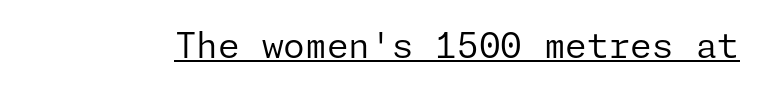
{"serif": "no", "italic": "no", "bold": "no", "weight": "regular", "width": "normal", "stroke_contrast": "low", "x_height": "medium", "underline": "yes", "letter_spacing": "normal", "letter_spacing_em": 0.0, "glyph_px": 35}
